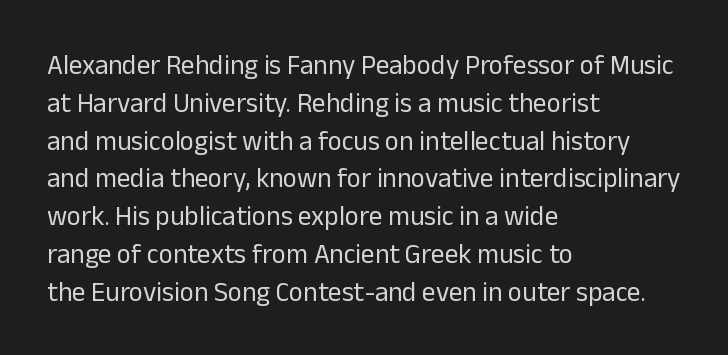
Q: Is the text bold? A: No.
Q: Is the text italic (slanted)? A: No, it is upright.
Q: Is the text underlined? A: No.
Q: How is the paragraph aligned? A: Left-aligned.
Q: Is the spacing between letters normal or unusually wide? A: Normal.
Q: Is the spacing between lines tight, normal or loose? A: Normal.
